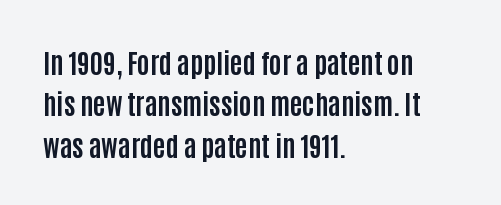
Q: Is the text bold? A: Yes.
Q: Is the text italic (slanted)? A: No, it is upright.
Q: Is the text underlined? A: No.
Q: How is the paragraph aligned? A: Left-aligned.
Q: Is the spacing between letters normal or unusually wide? A: Normal.
Q: Is the spacing between lines tight, normal or loose? A: Normal.
